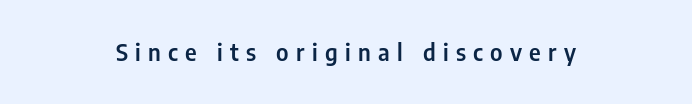
{"italic": "no", "underline": "no", "align": "center", "letter_spacing": "wide", "letter_spacing_em": 0.32, "glyph_px": 23}
